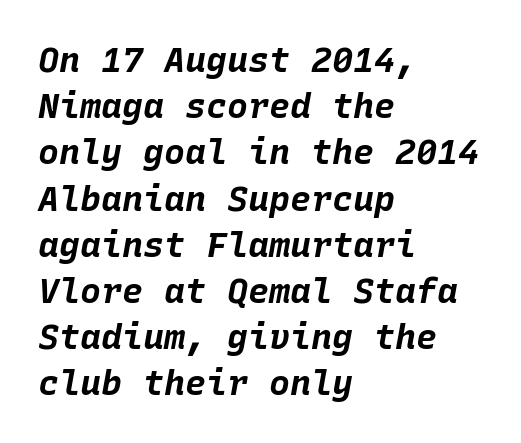
The image shows 35 px bold type, italic (leaning right), monospaced; set left-aligned, normal line spacing (1.32x), normal letter spacing, not underlined; low stroke contrast and a large x-height.
